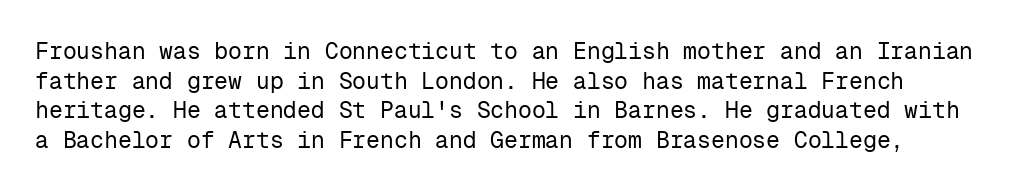
{"italic": "no", "bold": "no", "underline": "no", "line_spacing": "normal", "line_spacing_ratio": 1.29, "letter_spacing": "normal", "letter_spacing_em": 0.0, "glyph_px": 23}
